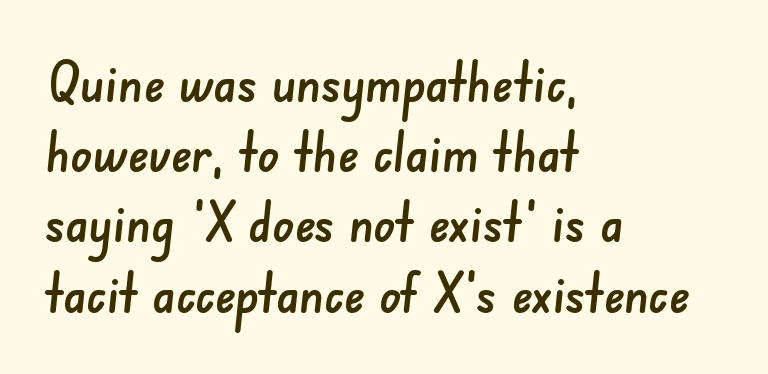
{"serif": "no", "width": "normal", "stroke_contrast": "low", "x_height": "small", "monospaced": "no", "underline": "no", "align": "left", "line_spacing": "normal", "line_spacing_ratio": 1.3, "letter_spacing": "normal", "letter_spacing_em": 0.0, "glyph_px": 54}
